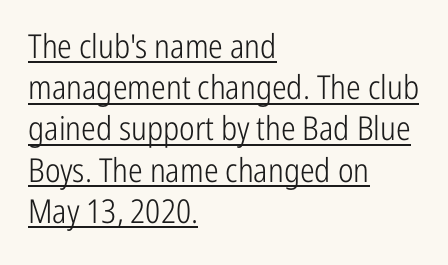
The face used here is a sans, in the tradition of grotesques and geometrics. Tracking here is standard; glyphs follow each other at the usual distance. A typographer would call this underscored text. Notice how the passage keeps a crisp vertical edge on the left only.
